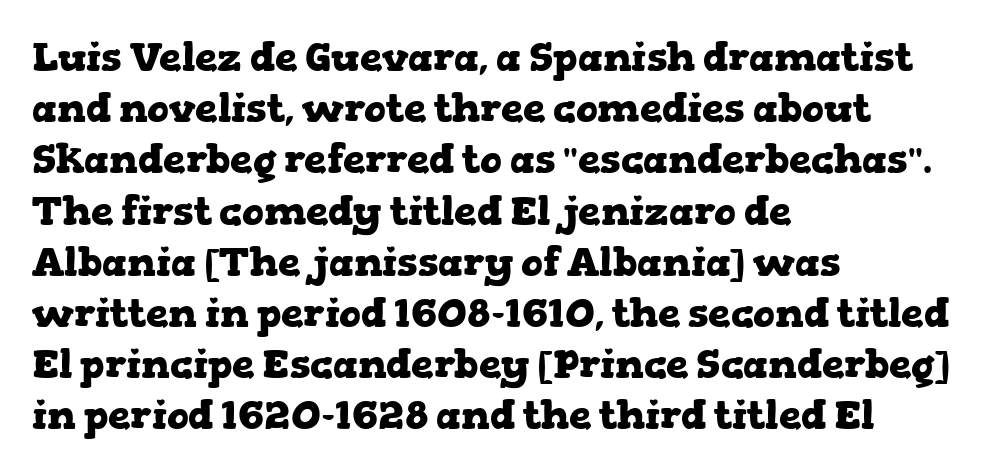
Q: Is the text bold? A: Yes.
Q: Is the text italic (slanted)? A: No, it is upright.
Q: Is the typeface a serif or a sans-serif typeface? A: Serif.
Q: Is the text underlined? A: No.
Q: How is the paragraph aligned? A: Left-aligned.
Q: Is the spacing between letters normal or unusually wide? A: Normal.
Q: Is the spacing between lines tight, normal or loose? A: Normal.
Q: Width (condensed, normal, or wide)? A: Wide.
Q: Stroke contrast? A: Low.
Q: x-height? A: Medium.
Q: Monospaced? A: No.
